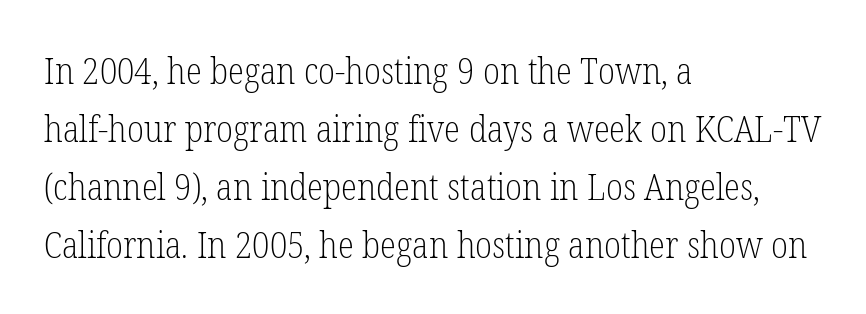
The image shows 37 px light, condensed serif type, upright; set left-aligned, normal line spacing (1.57x), normal letter spacing, not underlined; low stroke contrast and a medium x-height.
